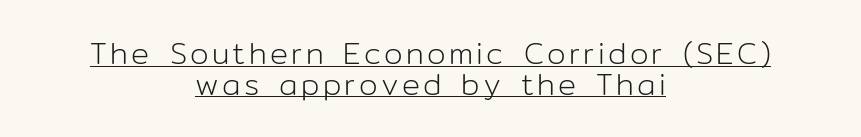
Q: Is the text bold? A: No.
Q: Is the text italic (slanted)? A: No, it is upright.
Q: Is the typeface a serif or a sans-serif typeface? A: Sans-serif.
Q: Is the text underlined? A: Yes.
Q: How is the paragraph aligned? A: Centered.
Q: Is the spacing between lines tight, normal or loose? A: Tight.
Q: Width (condensed, normal, or wide)? A: Normal.
Q: Stroke contrast? A: Low.
Q: x-height? A: Medium.
Q: Monospaced? A: No.
